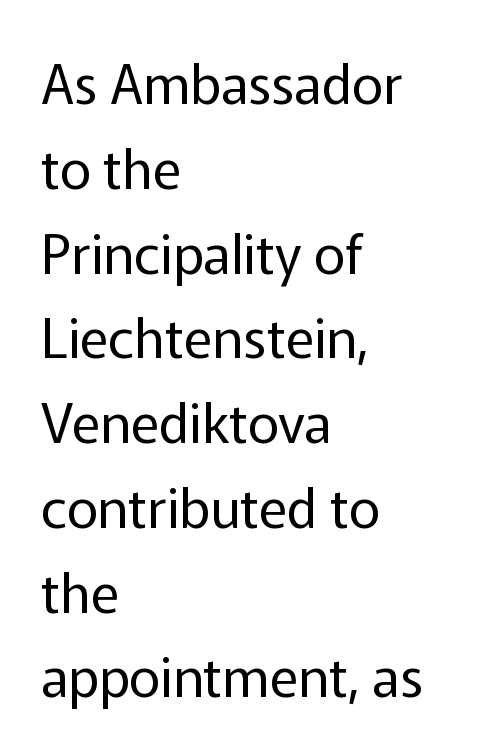
Q: Is the text bold? A: No.
Q: Is the text italic (slanted)? A: No, it is upright.
Q: Is the typeface a serif or a sans-serif typeface? A: Sans-serif.
Q: Is the text underlined? A: No.
Q: How is the paragraph aligned? A: Left-aligned.
Q: Is the spacing between letters normal or unusually wide? A: Normal.
Q: Is the spacing between lines tight, normal or loose? A: Normal.
Q: Width (condensed, normal, or wide)? A: Normal.
Q: Stroke contrast? A: Low.
Q: x-height? A: Medium.
Q: Monospaced? A: No.
